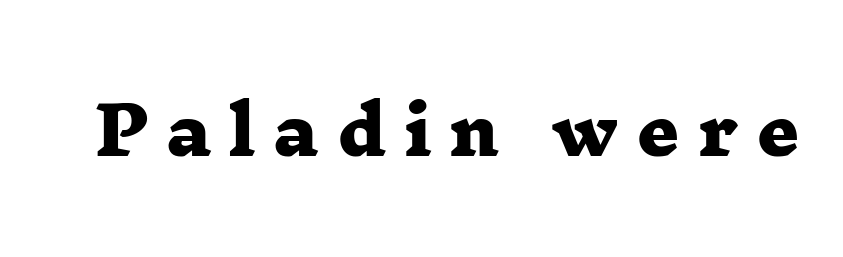
Heavy, bold letterforms. Inter-character spacing is expanded well beyond the font's built-in metrics. A clean baseline with only descenders dipping below it. I'd call this a serif setting — the letters wear small feet. Note the varied advance widths — an 'i' is clearly narrower than an 'm'.
